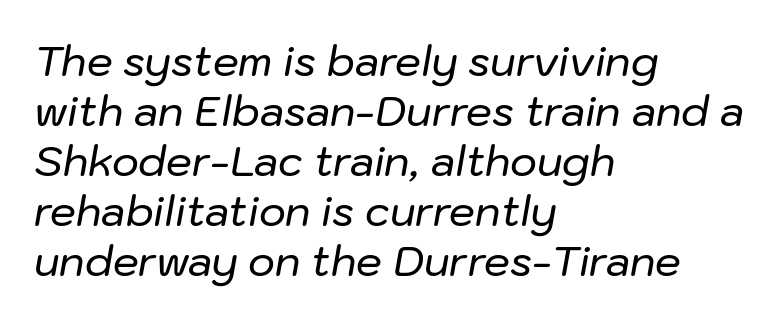
Short and long lines alike share a common starting point at left. Any mark beneath the type? The region is blank. Students, note that the glyphs here touch the page at normal intervals. This sample has the flowing, uneven cadence of proportional lettering. The letters are slanted; this is an italic face.
